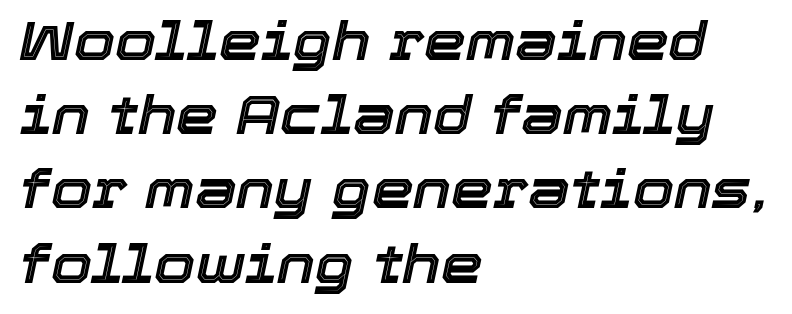
Q: Is the text italic (slanted)? A: Yes, it leans right by about 12 degrees.
Q: Is the text underlined? A: No.
Q: How is the paragraph aligned? A: Left-aligned.
Q: Is the spacing between letters normal or unusually wide? A: Normal.
Q: Is the spacing between lines tight, normal or loose? A: Normal.
Q: Width (condensed, normal, or wide)? A: Normal.
Q: x-height? A: Medium.
Q: Monospaced? A: No.
